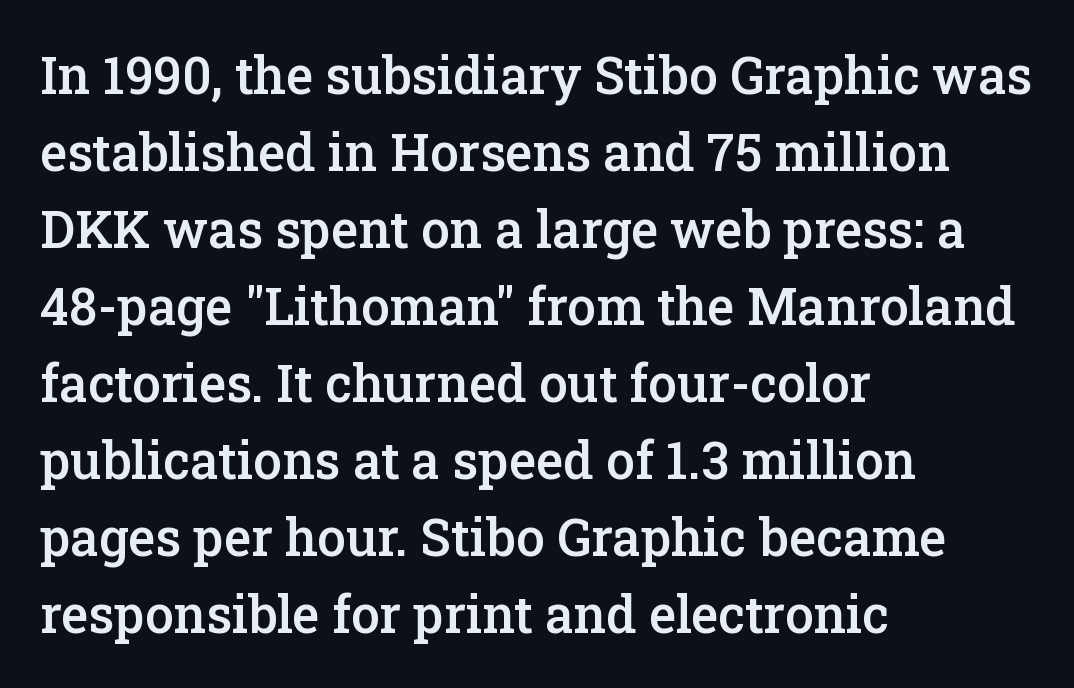
Q: Is the text bold? A: Semi-bold.
Q: Is the text italic (slanted)? A: No, it is upright.
Q: Is the typeface a serif or a sans-serif typeface? A: Serif.
Q: Is the text underlined? A: No.
Q: How is the paragraph aligned? A: Left-aligned.
Q: Is the spacing between letters normal or unusually wide? A: Normal.
Q: Is the spacing between lines tight, normal or loose? A: Normal.
Q: Width (condensed, normal, or wide)? A: Normal.
Q: Stroke contrast? A: Low.
Q: x-height? A: Medium.
Q: Monospaced? A: No.
